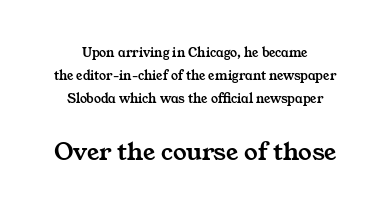
Q: Is the text underlined? A: No.
Q: How is the paragraph aligned? A: Centered.
Q: Is the spacing between letters normal or unusually wide? A: Normal.
Q: Is the spacing between lines tight, normal or loose? A: Normal.
Q: Which block of text is set in a larger size, the first (top) or the second (bottom)? A: The second (bottom) one.
